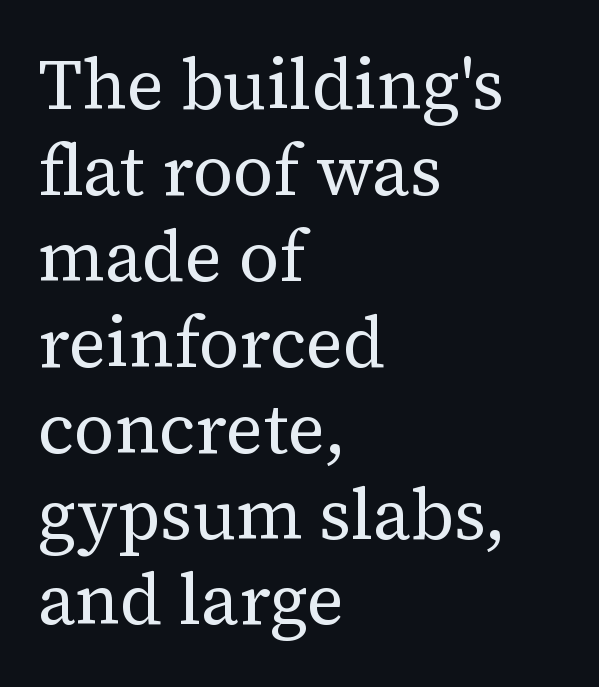
Q: Is the text bold? A: No.
Q: Is the text italic (slanted)? A: No, it is upright.
Q: Is the typeface a serif or a sans-serif typeface? A: Serif.
Q: Is the text underlined? A: No.
Q: How is the paragraph aligned? A: Left-aligned.
Q: Is the spacing between letters normal or unusually wide? A: Normal.
Q: Width (condensed, normal, or wide)? A: Normal.
Q: Stroke contrast? A: Medium.
Q: x-height? A: Medium.
Q: Monospaced? A: No.
